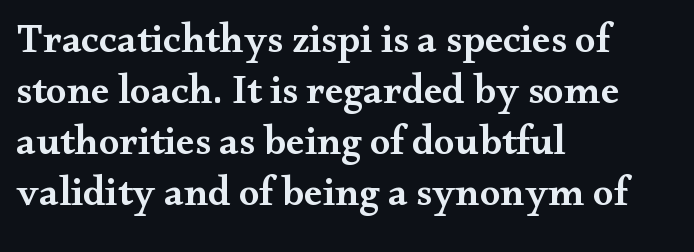
The paragraph shown leans on its left margin. If you drew a line through each stem, it would be perfectly vertical. Semibold letterforms, between regular and bold. Unmarked baselines from the first word to the last. These lines are composed in type with serifs. A typesetter would call this zero additional tracking.
